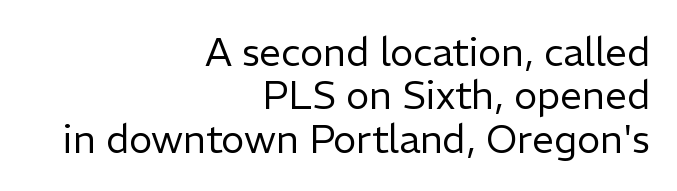
The image shows 39 px regular-weight sans-serif type, upright; set right-aligned, tight line spacing (1.11x), normal letter spacing, not underlined; low stroke contrast and a medium x-height.
